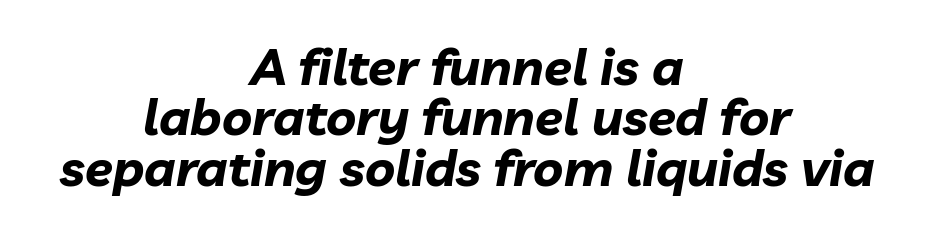
Q: Is the text bold? A: Yes.
Q: Is the text italic (slanted)? A: Yes, it leans right by about 10 degrees.
Q: Is the text underlined? A: No.
Q: How is the paragraph aligned? A: Centered.
Q: Is the spacing between letters normal or unusually wide? A: Normal.
Q: Is the spacing between lines tight, normal or loose? A: Tight.
Q: Width (condensed, normal, or wide)? A: Normal.
Q: Stroke contrast? A: Low.
Q: x-height? A: Medium.
Q: Monospaced? A: No.
